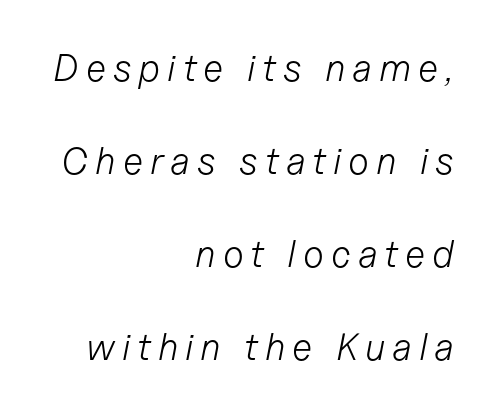
{"italic": "yes", "lean": "right", "slant_degrees": 11, "bold": "no", "weight": "light", "width": "normal", "stroke_contrast": "low", "x_height": "medium", "monospaced": "no", "underline": "no", "align": "right", "line_spacing": "loose", "line_spacing_ratio": 2.45, "glyph_px": 38}
